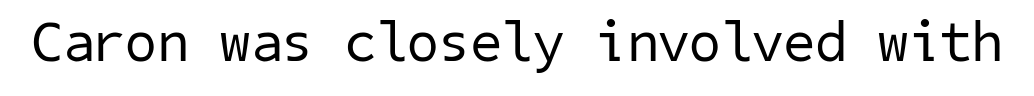
{"serif": "no", "bold": "no", "weight": "regular", "width": "normal", "stroke_contrast": "low", "x_height": "medium", "underline": "no", "letter_spacing": "normal", "letter_spacing_em": 0.0, "glyph_px": 57}
